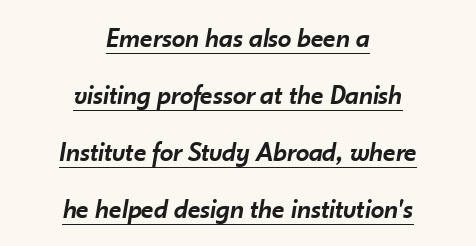
Q: Is the text bold? A: Semi-bold.
Q: Is the text italic (slanted)? A: Yes, it leans right by about 10 degrees.
Q: Is the text underlined? A: Yes.
Q: How is the paragraph aligned? A: Centered.
Q: Is the spacing between letters normal or unusually wide? A: Normal.
Q: Is the spacing between lines tight, normal or loose? A: Loose.
